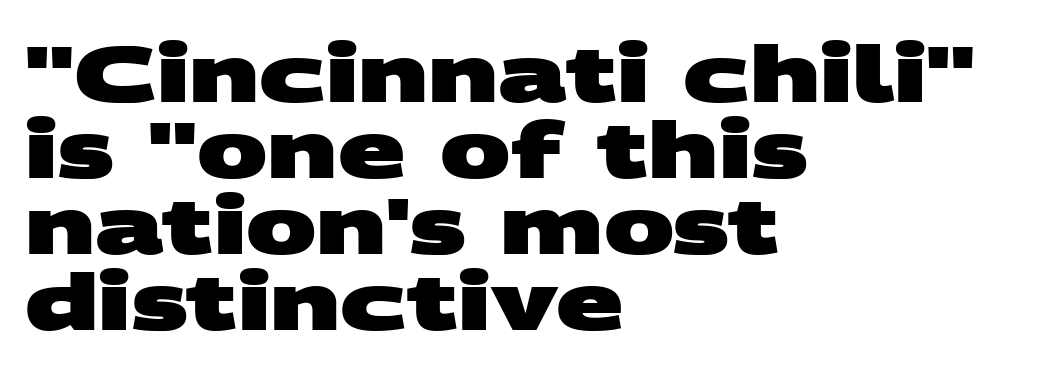
Stroke thickness is high; the sample reads as a true bold. The paragraph shown leans on its left margin. Compared with typical paragraphs, the rows here are closer together. You could call the tracking neutral — neither tight nor loose. Is this a fixed-width face? No — the glyphs have proportional, varying widths.
